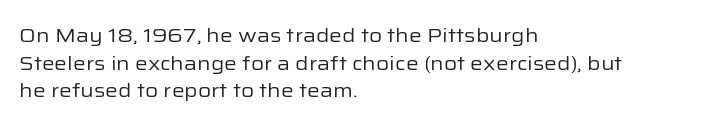
The image shows 20 px text type, upright; set left-aligned, normal line spacing (1.38x), normal letter spacing, not underlined.
